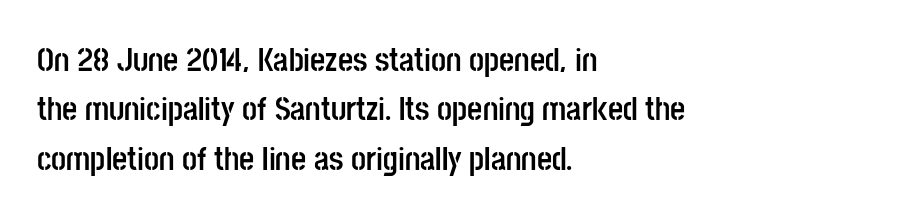
Q: Is the text bold? A: Yes.
Q: Is the text italic (slanted)? A: No, it is upright.
Q: Is the typeface a serif or a sans-serif typeface? A: Sans-serif.
Q: Is the text underlined? A: No.
Q: How is the paragraph aligned? A: Left-aligned.
Q: Is the spacing between letters normal or unusually wide? A: Normal.
Q: Is the spacing between lines tight, normal or loose? A: Normal.
Q: Width (condensed, normal, or wide)? A: Condensed.
Q: Stroke contrast? A: Low.
Q: x-height? A: Large.
Q: Monospaced? A: No.
